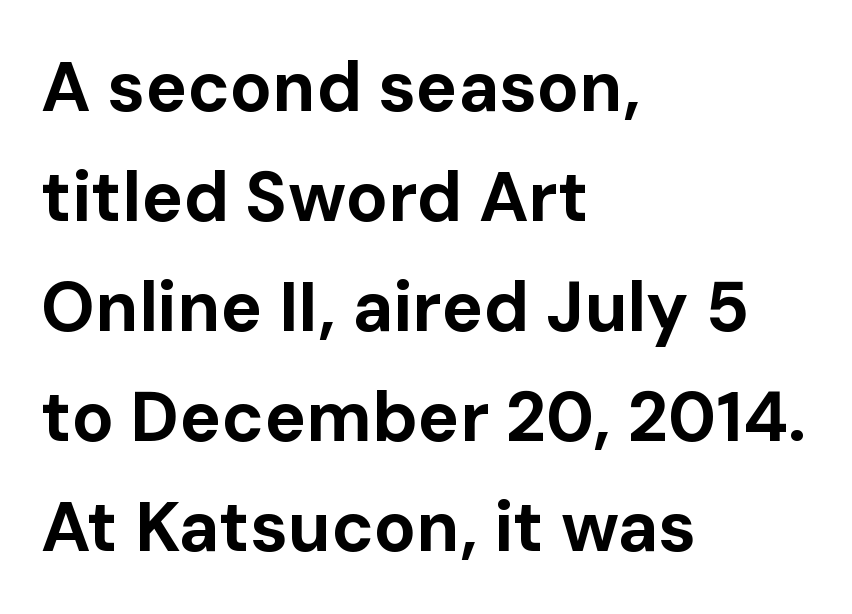
The image shows 70 px bold sans-serif type, upright; set left-aligned, normal line spacing (1.57x), normal letter spacing, not underlined; low stroke contrast and a medium x-height.
